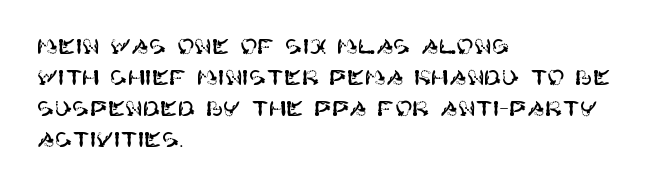
{"italic": "no", "underline": "no", "align": "left", "line_spacing": "normal", "line_spacing_ratio": 1.47, "letter_spacing": "normal", "letter_spacing_em": 0.0, "glyph_px": 21}
